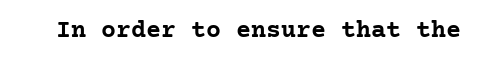
The image shows 25 px bold type, upright; set normal letter spacing, not underlined.
